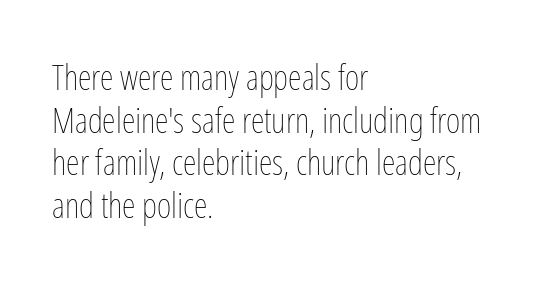
The image shows 35 px thin, condensed type, upright; set left-aligned, line spacing 1.22x, normal letter spacing, not underlined; low stroke contrast and a medium x-height.
